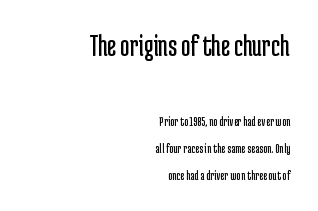
Caption: upper text group enlarged, lower text group reduced. The lines in this sample share a right terminus and differ only in where they begin. A clean baseline with only descenders dipping below it. A typesetter would call this proportional, since set widths differ per character.
